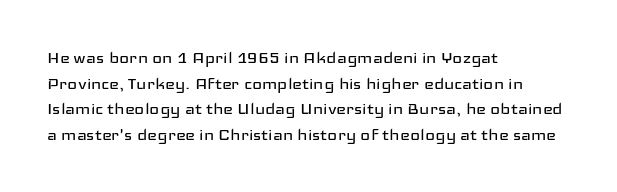
Does extra space separate the letters? No, they use regular spacing. The passage is arranged the way most books set body copy — flush left. The area under the type is left untouched. The face looks like a standard text weight, possibly lighter. Notice how the stems are strictly vertical — no italics here.
